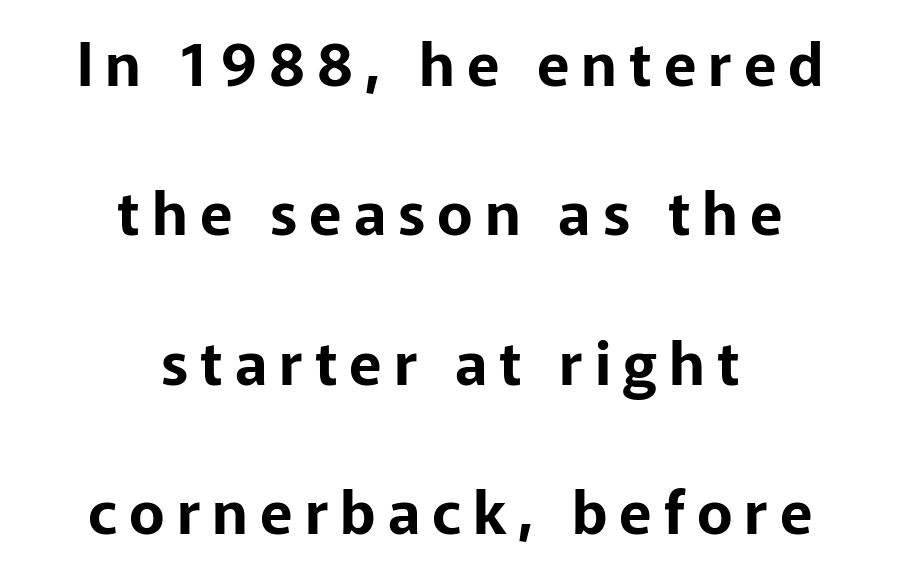
Q: Is the text italic (slanted)? A: No, it is upright.
Q: Is the typeface a serif or a sans-serif typeface? A: Sans-serif.
Q: Is the text underlined? A: No.
Q: How is the paragraph aligned? A: Centered.
Q: Is the spacing between letters normal or unusually wide? A: Unusually wide.
Q: Is the spacing between lines tight, normal or loose? A: Loose.
Q: Width (condensed, normal, or wide)? A: Normal.
Q: Stroke contrast? A: Low.
Q: x-height? A: Medium.
Q: Monospaced? A: No.
